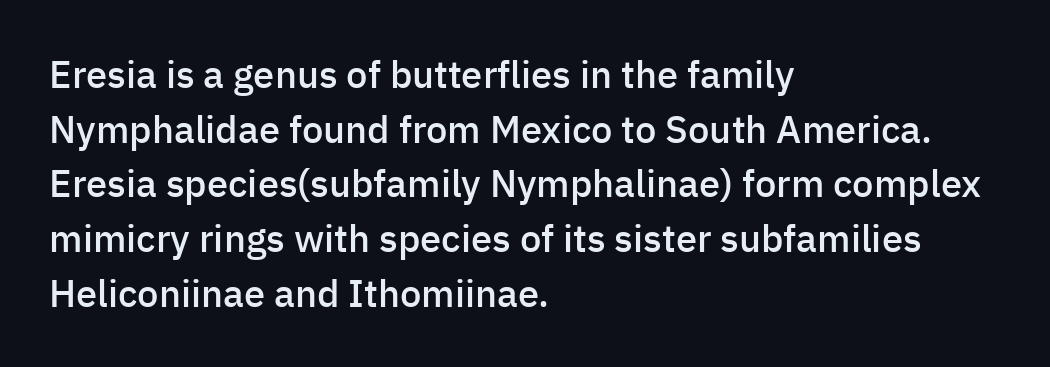
Nobody touched the tracking dial on this one. As a designer I'd log this as weight 600, semibold. Alignment: flush left. Style check: upright. Does the type have serifs? No, each stem ends abruptly.
